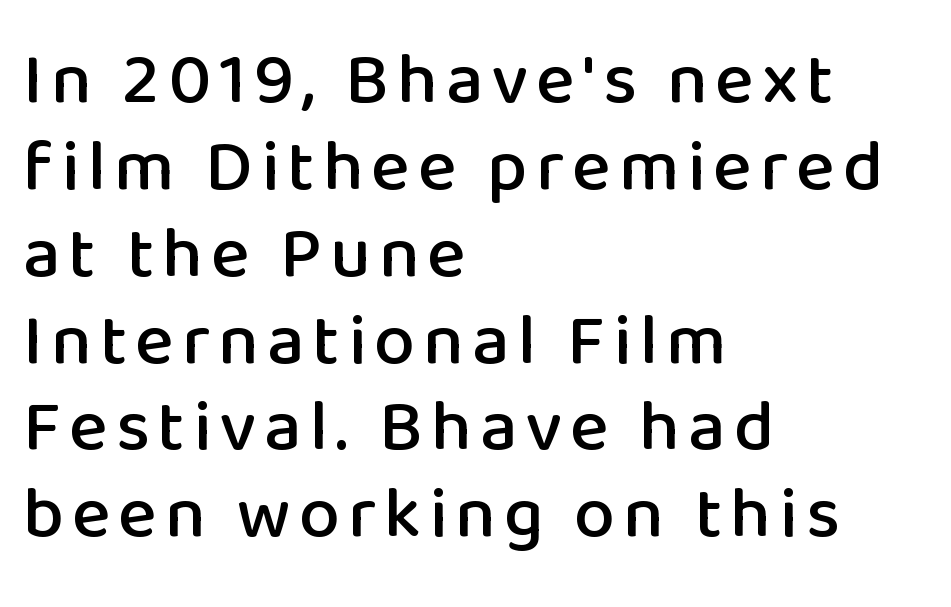
Quick note: not italic, upright. This sample has the flowing, uneven cadence of proportional lettering. Rule under the text: the space is simply empty. This is sans-serif lettering, the kind often seen on screens and signage.
